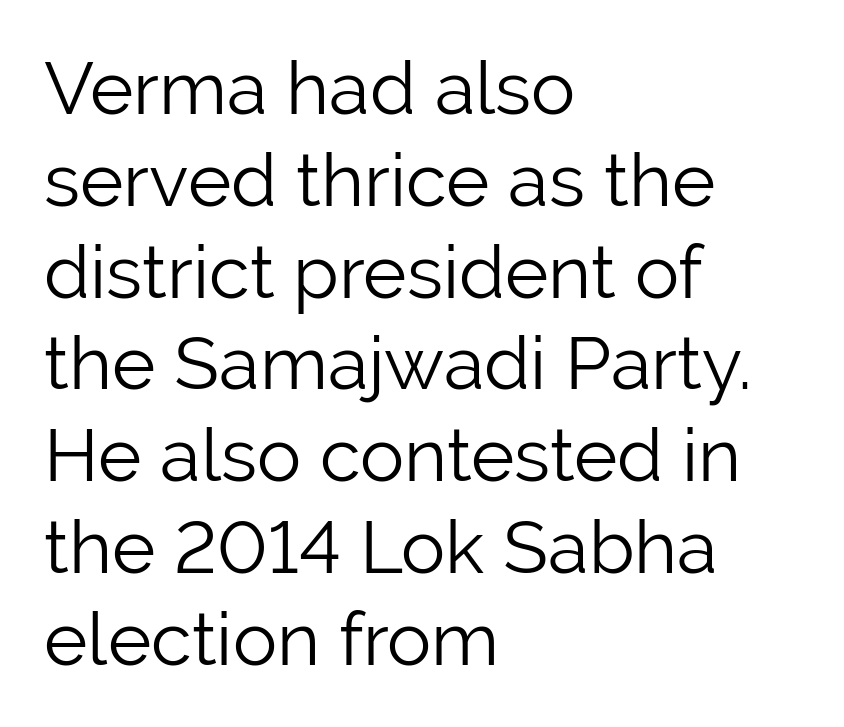
The image shows 74 px light sans-serif type, upright; set left-aligned, line spacing 1.24x, normal letter spacing, not underlined; low stroke contrast and a medium x-height.
